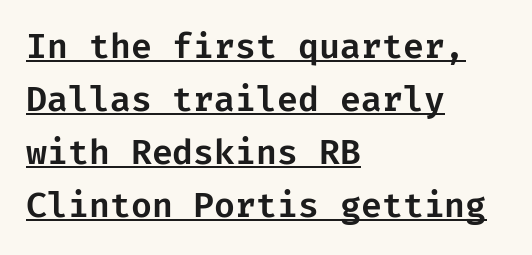
Q: Is the text italic (slanted)? A: No, it is upright.
Q: Is the typeface a serif or a sans-serif typeface? A: Sans-serif.
Q: Is the text underlined? A: Yes.
Q: How is the paragraph aligned? A: Left-aligned.
Q: Is the spacing between letters normal or unusually wide? A: Normal.
Q: Is the spacing between lines tight, normal or loose? A: Normal.
Q: Width (condensed, normal, or wide)? A: Normal.
Q: Stroke contrast? A: Low.
Q: x-height? A: Medium.
